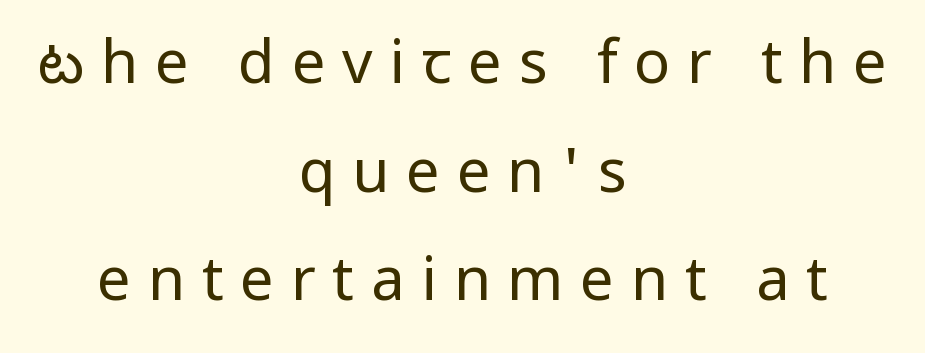
The image shows 60 px regular-weight sans-serif type, upright; set centered, line spacing 1.81x, unusually wide letter spacing (+0.28 em), not underlined; low stroke contrast and a medium x-height.
